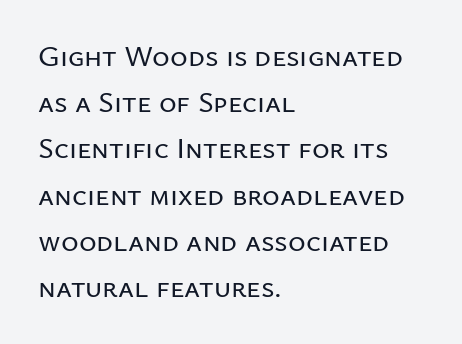
The designer left line spacing at the default. A sans-serif font was chosen for this passage. The lettering stays uniformly vertical, giving the passage a roman look. Type without underlining. Visually the block forms a straight wall on the left and a jagged coastline on the right.
